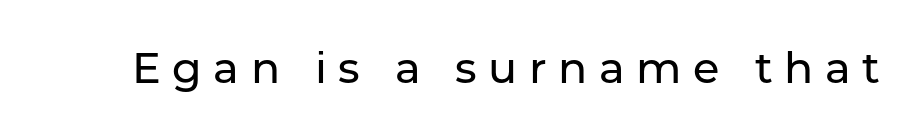
Decoration check: the copy has no underline. The letters advance in unequal steps, a hallmark of proportional type. The face used here is a sans, in the tradition of grotesques and geometrics. The axis of the letterforms is exactly vertical. What stands out about the letter spacing? Its width — letters are far apart.
